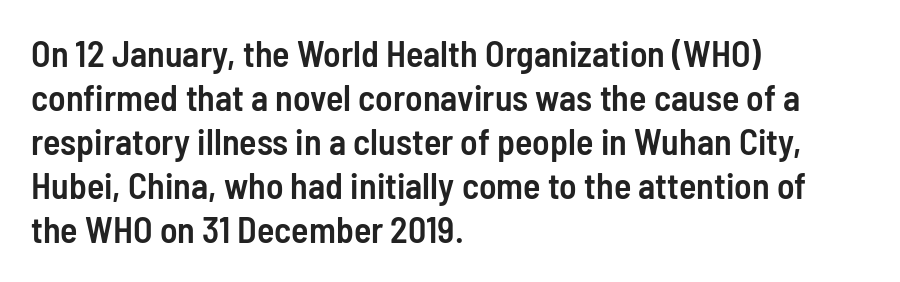
The image shows 36 px semibold, condensed sans-serif type, upright; set left-aligned, line spacing 1.22x, normal letter spacing, not underlined; low stroke contrast and a medium x-height.
